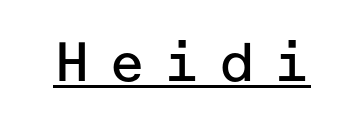
Q: Is the text bold? A: No.
Q: Is the text italic (slanted)? A: No, it is upright.
Q: Is the typeface a serif or a sans-serif typeface? A: Sans-serif.
Q: Is the text underlined? A: Yes.
Q: Is the spacing between letters normal or unusually wide? A: Unusually wide.
Q: Width (condensed, normal, or wide)? A: Normal.
Q: Stroke contrast? A: Low.
Q: x-height? A: Medium.
